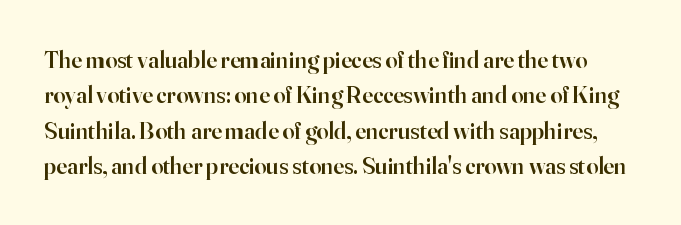
The image shows 24 px text type, upright; set normal line spacing (1.47x), normal letter spacing, not underlined.
